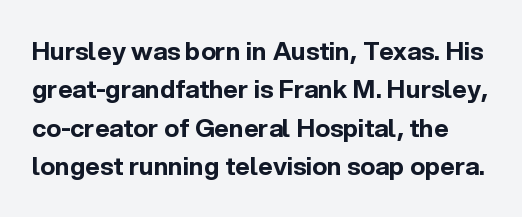
How heavy is the stroke? Heavy — this is a bold. This sample keeps an unexceptional amount of space between lines. Short note: letters normally spaced. Underline: absent.
